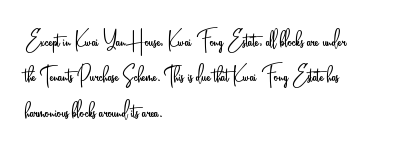
Q: Is the text bold? A: No.
Q: Is the text underlined? A: No.
Q: How is the paragraph aligned? A: Left-aligned.
Q: Is the spacing between letters normal or unusually wide? A: Normal.
Q: Is the spacing between lines tight, normal or loose? A: Normal.
